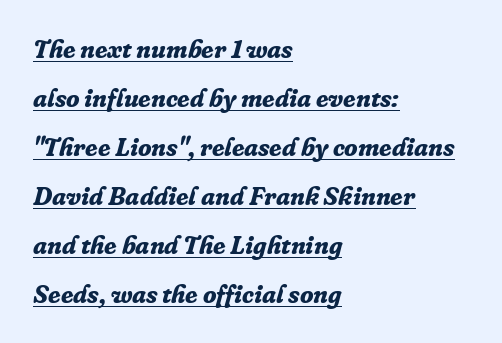
Every character sits at an angle, as italics do. Descenders here cross a horizontal rule under the line. The passage shown stacks its lines with a broad gap. Words appear dense and cohesive because spacing is normal. If you drew a ruler down the left edge, every line would touch it. The letters are bold, with thick, heavy strokes.
